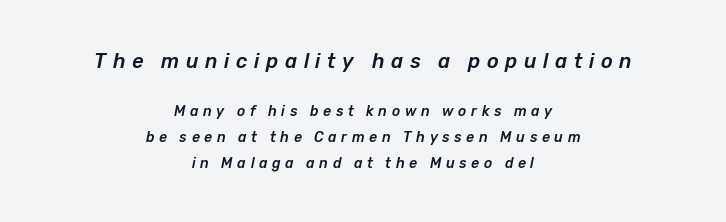
{"italic": "yes", "lean": "right", "slant_degrees": 12, "underline": "no", "align": "center", "line_spacing_ratio": 1.88, "letter_spacing": "wide", "letter_spacing_em": 0.33, "larger_block": "first", "size_ratio": 1.43, "glyph_px": 20}
